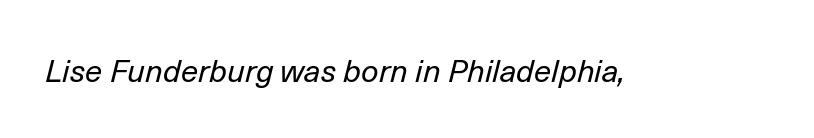
The image shows 31 px regular-weight type, italic (leaning right); set normal letter spacing, not underlined; low stroke contrast and a medium x-height.
